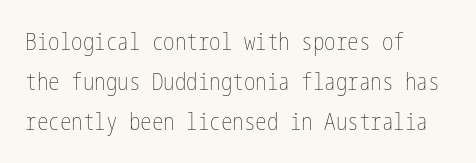
{"italic": "no", "bold": "no", "underline": "no", "align": "left", "line_spacing_ratio": 1.74, "letter_spacing": "normal", "letter_spacing_em": 0.0, "glyph_px": 23}
